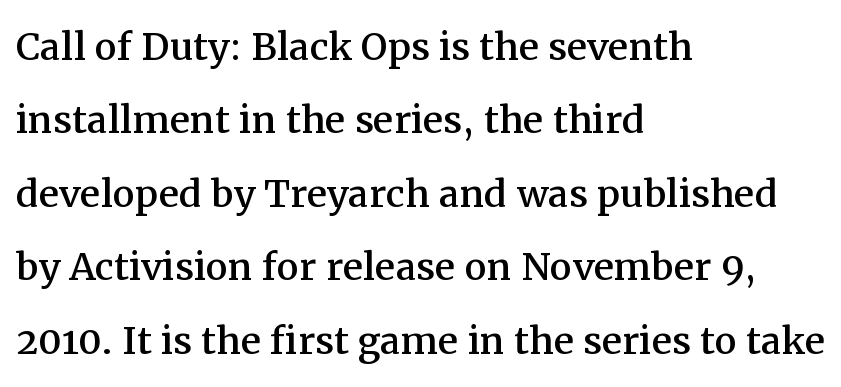
The image shows 50 px serif type, upright; set left-aligned, normal line spacing (1.47x), normal letter spacing, not underlined; medium stroke contrast and a medium x-height.
